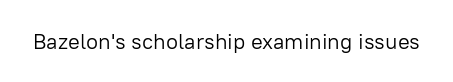
The space directly below the letters is spotless. Quick note: not italic, upright. The line texture is even and compact thanks to regular tracking. These glyphs show unthickened strokes, regular width or finer.
